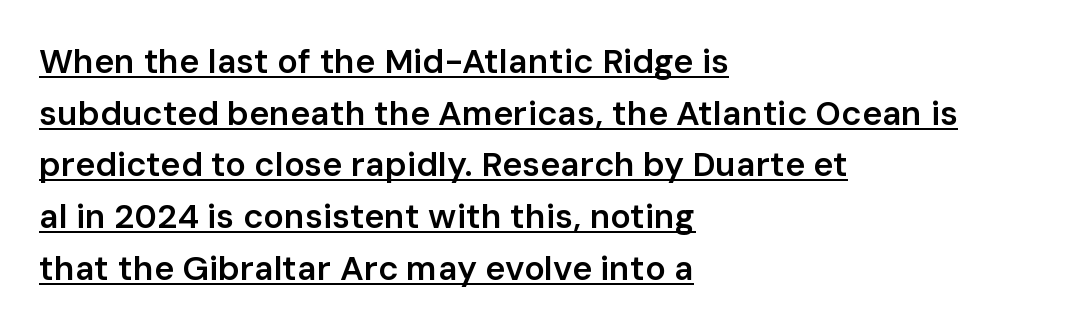
The image shows 34 px semibold sans-serif type, upright; set left-aligned, normal line spacing (1.52x), normal letter spacing, underlined; low stroke contrast and a medium x-height.
